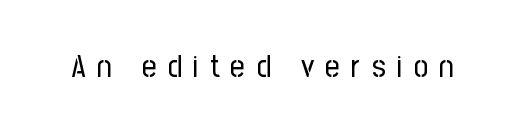
The image shows 32 px regular-weight, condensed sans-serif type, upright; set unusually wide letter spacing (+0.35 em), not underlined; low stroke contrast and a medium x-height.
